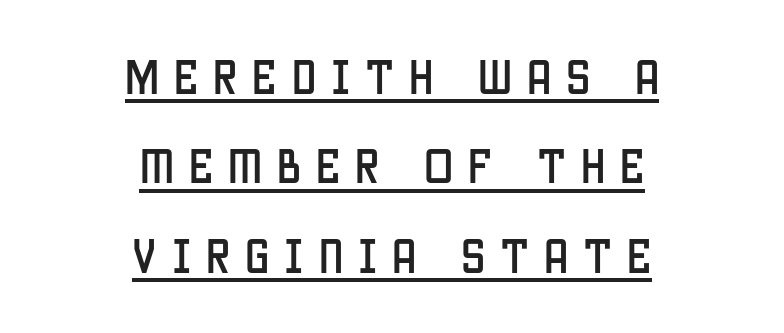
Q: Is the text italic (slanted)? A: No, it is upright.
Q: Is the typeface a serif or a sans-serif typeface? A: Sans-serif.
Q: Is the text underlined? A: Yes.
Q: How is the paragraph aligned? A: Centered.
Q: Is the spacing between letters normal or unusually wide? A: Unusually wide.
Q: Is the spacing between lines tight, normal or loose? A: Loose.
Q: Width (condensed, normal, or wide)? A: Condensed.
Q: Stroke contrast? A: Low.
Q: x-height? A: Large.
Q: Monospaced? A: No.
